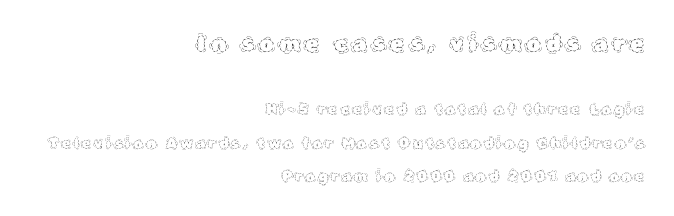
The image shows 22 px text type, upright; set right-aligned, loose line spacing (2.39x), unusually wide letter spacing (+0.25 em), not underlined; the first (top) block is 1.57x larger.
